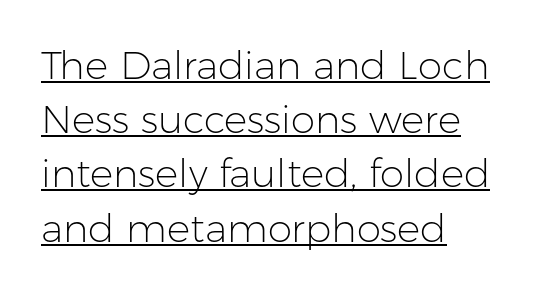
Q: Is the text bold? A: No.
Q: Is the text italic (slanted)? A: No, it is upright.
Q: Is the typeface a serif or a sans-serif typeface? A: Sans-serif.
Q: Is the text underlined? A: Yes.
Q: How is the paragraph aligned? A: Left-aligned.
Q: Is the spacing between letters normal or unusually wide? A: Normal.
Q: Is the spacing between lines tight, normal or loose? A: Normal.
Q: Width (condensed, normal, or wide)? A: Normal.
Q: Stroke contrast? A: Low.
Q: x-height? A: Medium.
Q: Monospaced? A: No.
